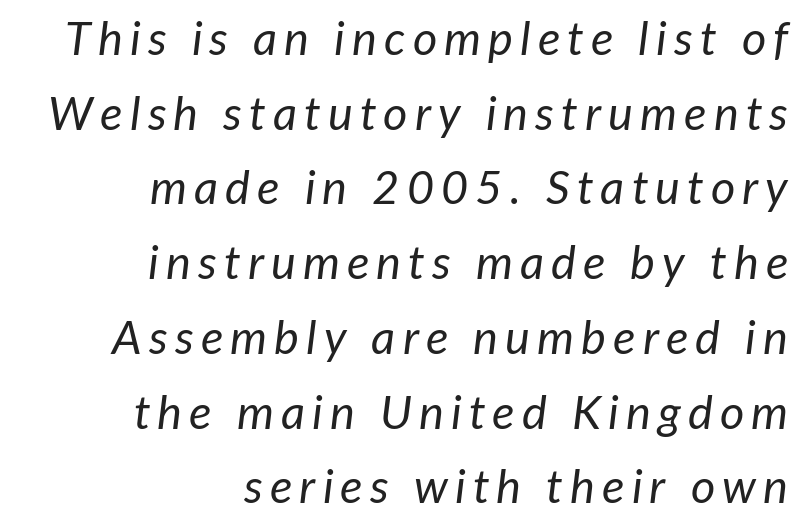
The image shows 47 px regular-weight type, italic (leaning right); set right-aligned, normal line spacing (1.59x), not underlined; low stroke contrast and a medium x-height.
